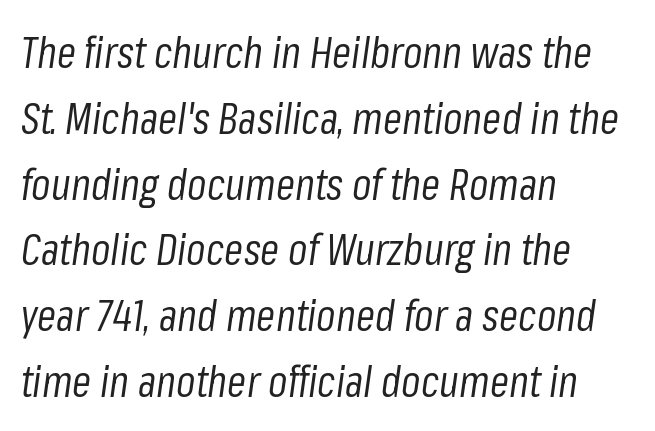
Each letter keeps its own natural width here, so spacing adapts to shape. Each word holds together tightly as a unit, with standard inter-letter gaps. Horizontal alignment here is leftward, the default for most running prose. The foot of each line stays bare and open. Italic: yes, the glyphs are oblique. Weight: in the light-to-regular range.
